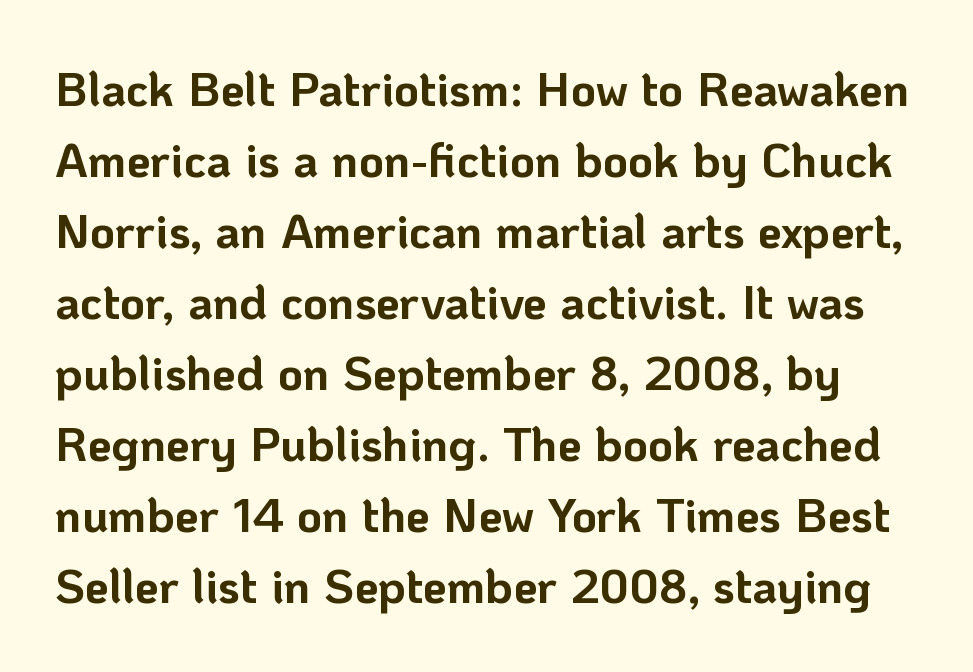
{"serif": "no", "italic": "no", "bold": "yes", "weight": "bold", "width": "normal", "stroke_contrast": "low", "x_height": "medium", "monospaced": "no", "underline": "no", "line_spacing": "normal", "line_spacing_ratio": 1.48, "letter_spacing": "normal", "letter_spacing_em": 0.0, "glyph_px": 48}
